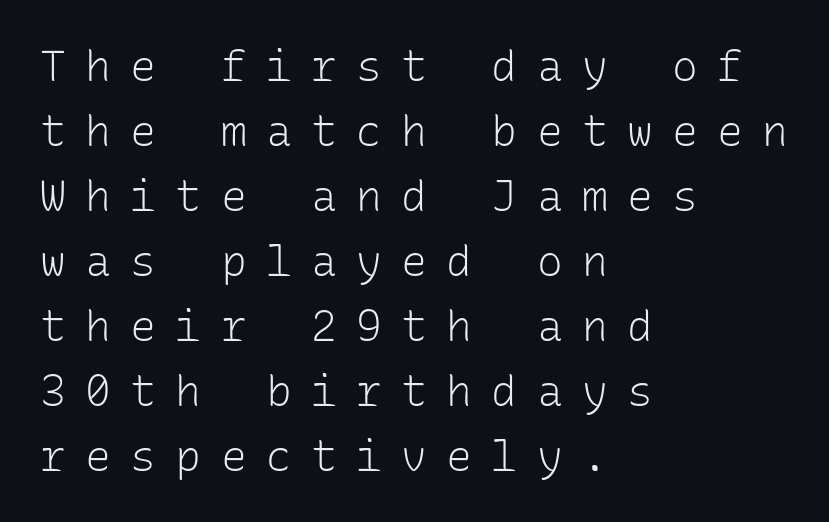
No heavy texture on the line: the type isn't bold. Italic? Not at all — the glyphs are vertical. Where is the straight margin? On the left. Honestly, the letter spacing is so wide it's the main thing you notice.
